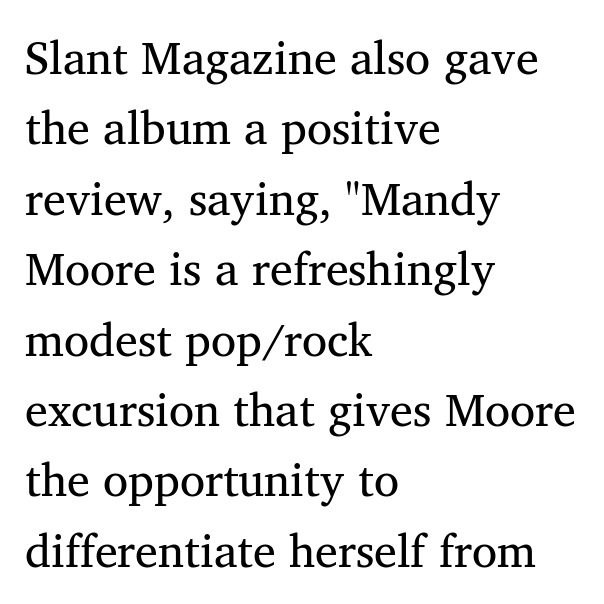
{"serif": "yes", "italic": "no", "bold": "no", "weight": "regular", "width": "normal", "stroke_contrast": "medium", "x_height": "medium", "monospaced": "no", "underline": "no", "align": "left", "line_spacing": "normal", "line_spacing_ratio": 1.53, "letter_spacing": "normal", "letter_spacing_em": 0.0, "glyph_px": 46}
